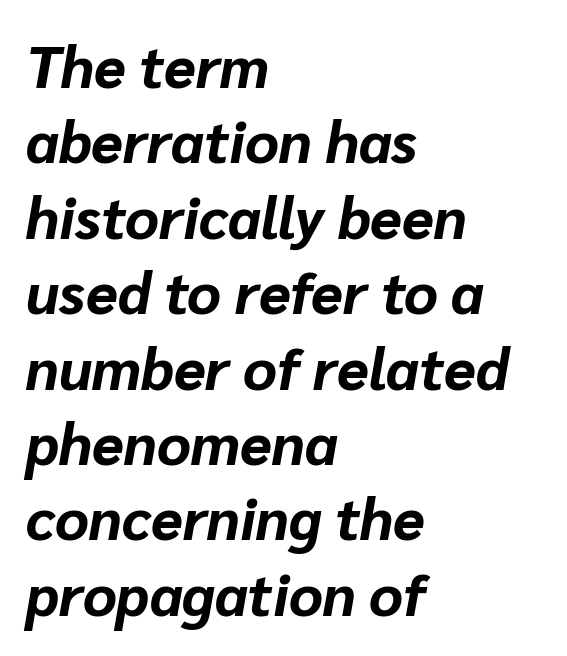
The image shows 58 px bold type, italic (leaning right); set left-aligned, normal line spacing (1.3x), normal letter spacing, not underlined; low stroke contrast and a medium x-height.
